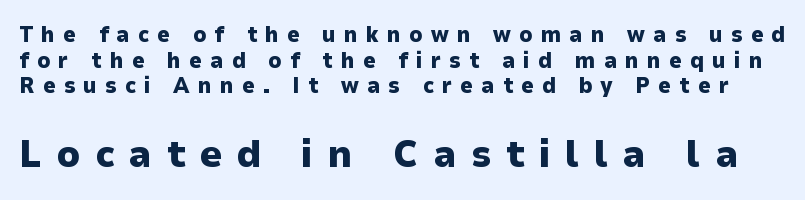
No feet cap the strokes, marking this as sans-serif type. Compare the two chunks: the lower has the greater cap height. The zone under the glyphs is completely vacant. You could not count columns in this text — the font is proportionally spaced. A dark, heavy texture on the line: the type is bold.
